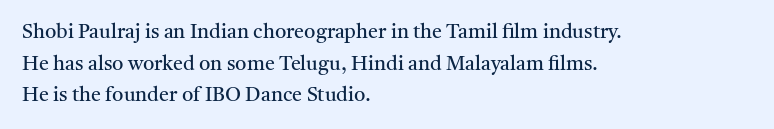
The image shows 20 px text type, upright; set left-aligned, normal line spacing (1.58x), normal letter spacing, not underlined.
